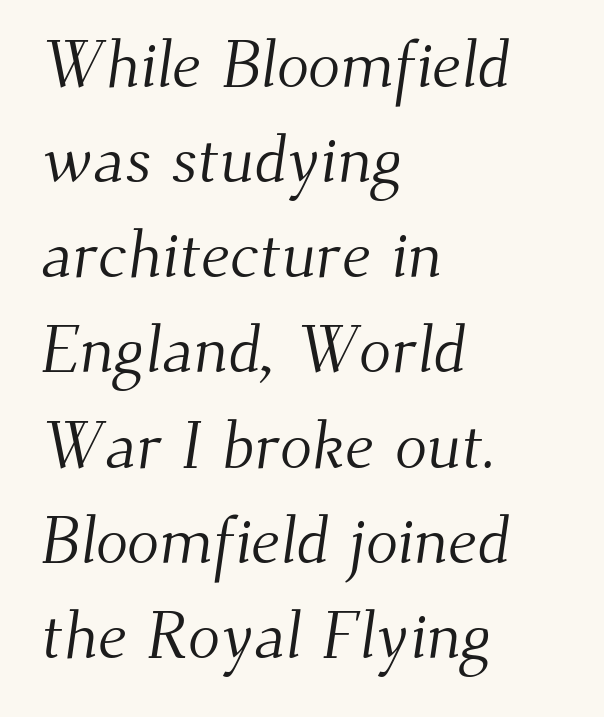
The image shows 67 px light serif type; set left-aligned, normal line spacing (1.42x), normal letter spacing, not underlined; medium stroke contrast and a small x-height.
